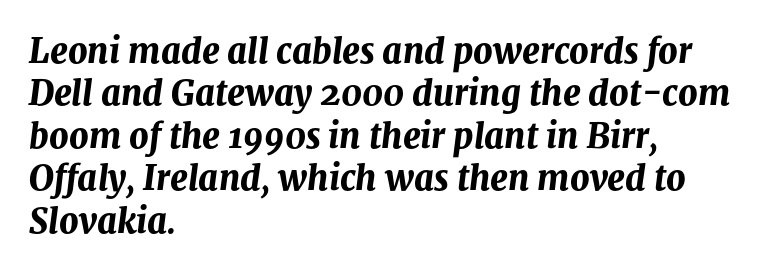
Q: Is the text bold? A: Yes.
Q: Is the text italic (slanted)? A: Yes, it leans right by about 8 degrees.
Q: Is the text underlined? A: No.
Q: How is the paragraph aligned? A: Left-aligned.
Q: Is the spacing between letters normal or unusually wide? A: Normal.
Q: Is the spacing between lines tight, normal or loose? A: Normal.
Q: Width (condensed, normal, or wide)? A: Normal.
Q: Stroke contrast? A: Medium.
Q: x-height? A: Medium.
Q: Monospaced? A: No.
